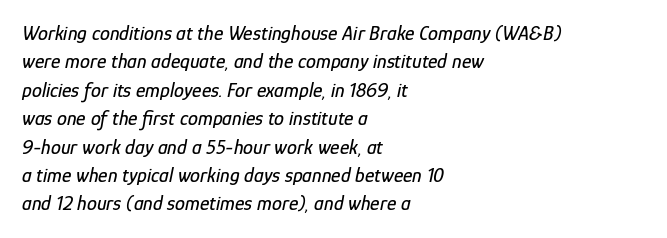
{"italic": "yes", "lean": "right", "slant_degrees": 12, "underline": "no", "align": "left", "line_spacing": "normal", "line_spacing_ratio": 1.42, "letter_spacing": "normal", "letter_spacing_em": 0.0, "glyph_px": 20}
